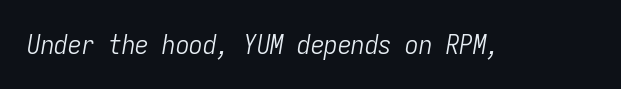
Q: Is the text bold? A: No.
Q: Is the text italic (slanted)? A: Yes, it leans right by about 9 degrees.
Q: Is the text underlined? A: No.
Q: Is the spacing between letters normal or unusually wide? A: Normal.
